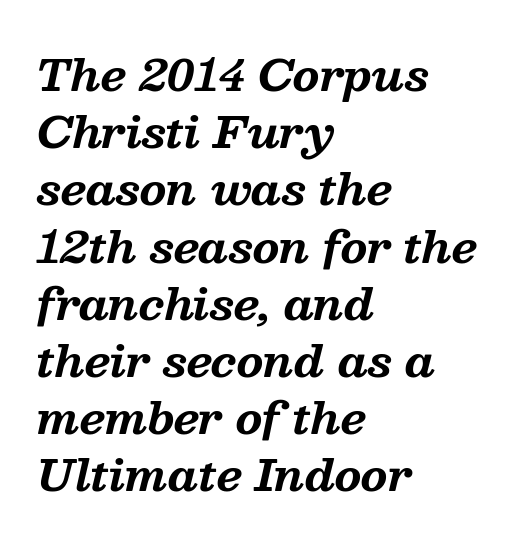
Q: Is the text bold? A: Yes.
Q: Is the text italic (slanted)? A: Yes, it leans right by about 13 degrees.
Q: Is the typeface a serif or a sans-serif typeface? A: Serif.
Q: Is the text underlined? A: No.
Q: How is the paragraph aligned? A: Left-aligned.
Q: Is the spacing between letters normal or unusually wide? A: Normal.
Q: Is the spacing between lines tight, normal or loose? A: Normal.
Q: Width (condensed, normal, or wide)? A: Normal.
Q: Stroke contrast? A: Medium.
Q: x-height? A: Medium.
Q: Monospaced? A: No.
